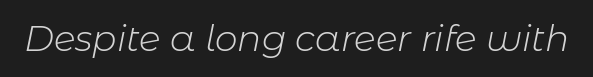
{"italic": "yes", "lean": "right", "slant_degrees": 11, "bold": "no", "weight": "light", "width": "normal", "stroke_contrast": "low", "x_height": "medium", "monospaced": "no", "underline": "no", "letter_spacing": "normal", "letter_spacing_em": 0.0, "glyph_px": 36}
